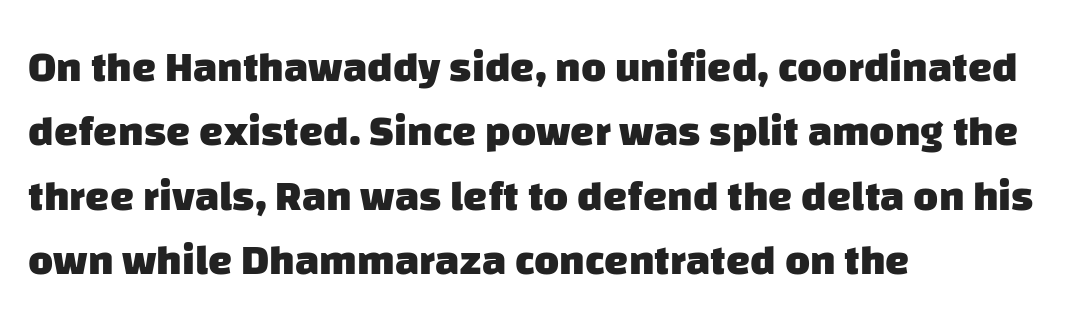
The image shows 43 px heavy sans-serif type; set left-aligned, normal line spacing (1.5x), normal letter spacing, not underlined; low stroke contrast and a large x-height.
